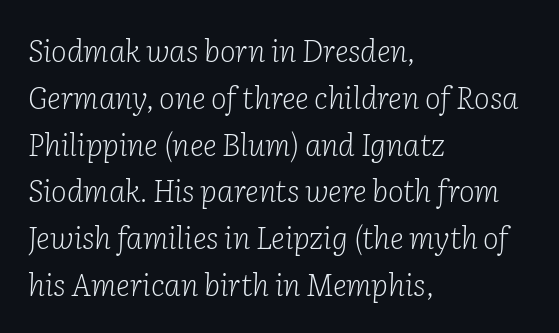
{"serif": "yes", "italic": "yes", "lean": "right", "slant_degrees": 2, "bold": "no", "weight": "light", "width": "normal", "stroke_contrast": "low", "x_height": "medium", "monospaced": "no", "underline": "no", "align": "left", "line_spacing": "normal", "line_spacing_ratio": 1.56, "letter_spacing": "normal", "letter_spacing_em": 0.0, "glyph_px": 30}
